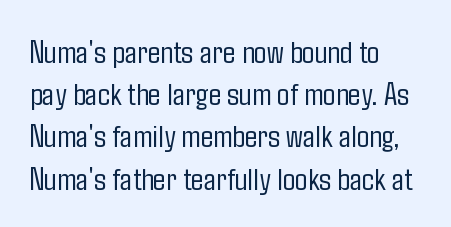
Stroke mass is kept to a normal reading level or below. Does the lettering tilt? It doesn't — this is upright. The type is set solid horizontally, with unmodified tracking. Typeset ragged right — the left edge is the straight one. Compared with typical paragraphs, the rows here are spaced about the same. Nobody drew a line under any word here.
